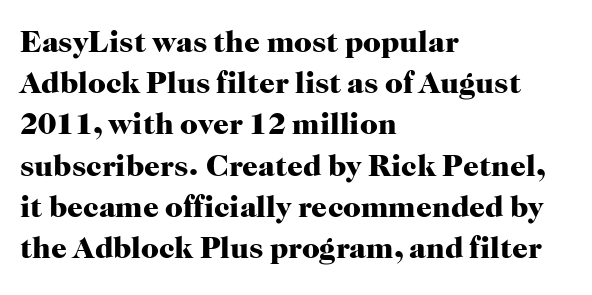
{"serif": "yes", "italic": "no", "bold": "yes", "weight": "heavy", "width": "normal", "stroke_contrast": "high", "x_height": "medium", "monospaced": "no", "underline": "no", "align": "left", "line_spacing": "normal", "line_spacing_ratio": 1.33, "letter_spacing": "normal", "letter_spacing_em": 0.0, "glyph_px": 31}
